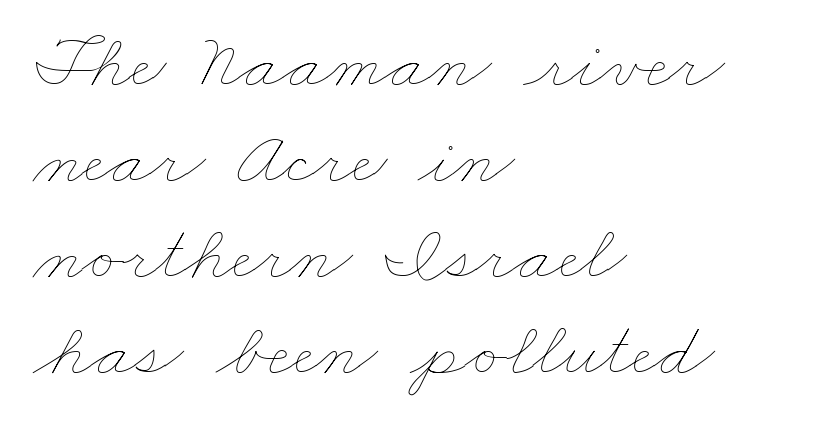
The image shows 78 px thin, wide type; set left-aligned, line spacing 1.23x, normal letter spacing, not underlined; low stroke contrast and a small x-height.
